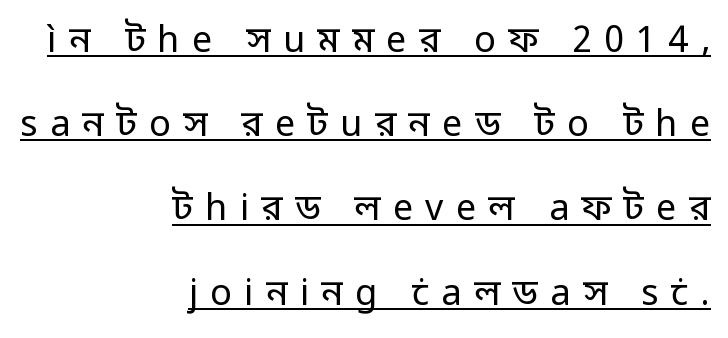
{"serif": "no", "italic": "no", "bold": "no", "weight": "regular", "width": "normal", "stroke_contrast": "low", "x_height": "medium", "monospaced": "no", "underline": "yes", "align": "right", "line_spacing": "loose", "line_spacing_ratio": 2.34, "letter_spacing": "wide", "letter_spacing_em": 0.34, "glyph_px": 36}
